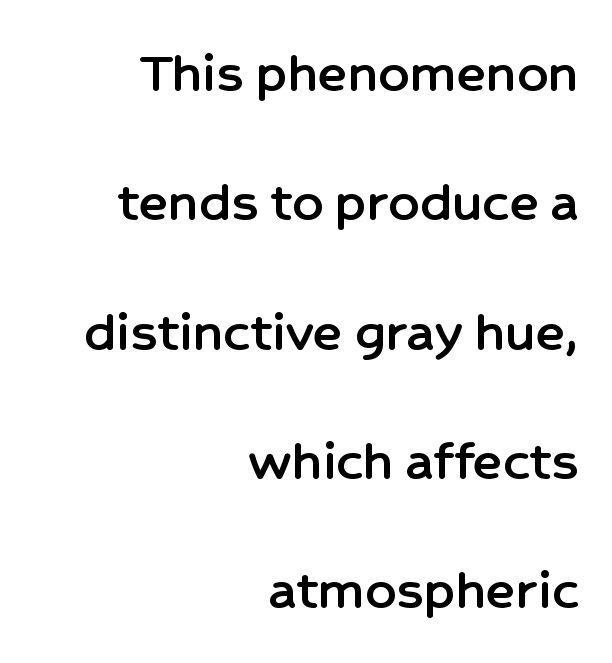
The image shows 61 px sans-serif type, upright; set right-aligned, loose line spacing (2.12x), normal letter spacing, not underlined; low stroke contrast and a medium x-height.
